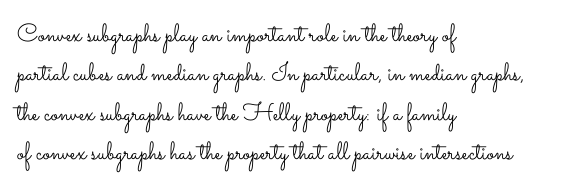
Q: Is the text bold? A: No.
Q: Is the text italic (slanted)? A: Yes.
Q: Is the text underlined? A: No.
Q: How is the paragraph aligned? A: Left-aligned.
Q: Is the spacing between letters normal or unusually wide? A: Normal.
Q: Is the spacing between lines tight, normal or loose? A: Normal.
